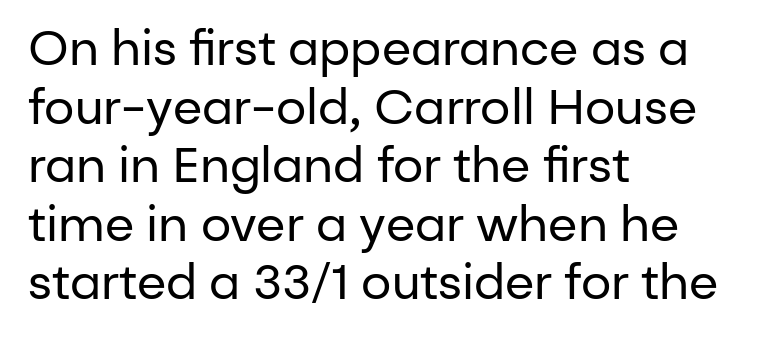
Q: Is the text bold? A: No.
Q: Is the text italic (slanted)? A: No, it is upright.
Q: Is the typeface a serif or a sans-serif typeface? A: Sans-serif.
Q: Is the text underlined? A: No.
Q: How is the paragraph aligned? A: Left-aligned.
Q: Is the spacing between letters normal or unusually wide? A: Normal.
Q: Width (condensed, normal, or wide)? A: Normal.
Q: Stroke contrast? A: Low.
Q: x-height? A: Medium.
Q: Monospaced? A: No.
